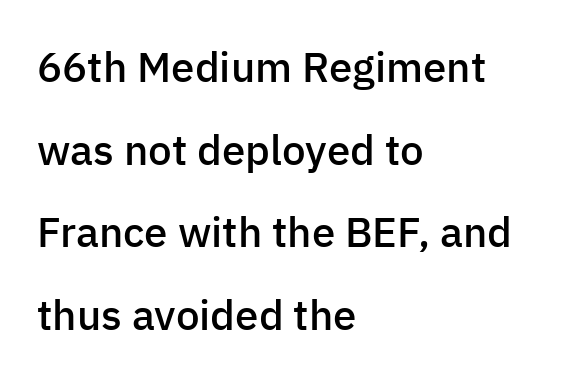
Q: Is the text bold? A: Semi-bold.
Q: Is the text italic (slanted)? A: No, it is upright.
Q: Is the typeface a serif or a sans-serif typeface? A: Sans-serif.
Q: Is the text underlined? A: No.
Q: How is the paragraph aligned? A: Left-aligned.
Q: Is the spacing between letters normal or unusually wide? A: Normal.
Q: Is the spacing between lines tight, normal or loose? A: Loose.
Q: Width (condensed, normal, or wide)? A: Normal.
Q: Stroke contrast? A: Low.
Q: x-height? A: Medium.
Q: Monospaced? A: No.
